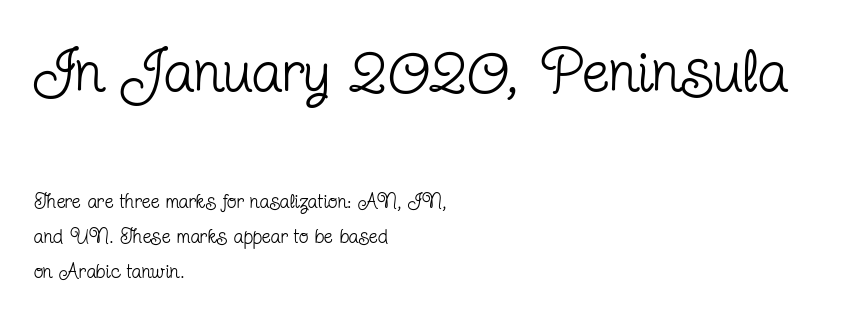
Q: Is the text bold? A: No.
Q: Is the text italic (slanted)? A: No, it is upright.
Q: Is the typeface a serif or a sans-serif typeface? A: Serif.
Q: Is the text underlined? A: No.
Q: How is the paragraph aligned? A: Left-aligned.
Q: Is the spacing between letters normal or unusually wide? A: Normal.
Q: Which block of text is set in a larger size, the first (top) or the second (bottom)? A: The first (top) one.
Q: Width (condensed, normal, or wide)? A: Condensed.
Q: Stroke contrast? A: Low.
Q: x-height? A: Medium.
Q: Monospaced? A: No.
